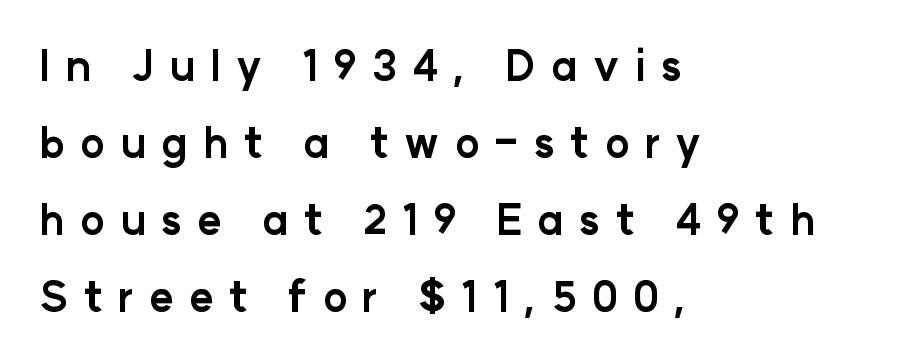
The ragged edge is on the right, which tells us the setting is flush left. The typeface chosen for these lines omits serifs. Varying glyph widths throughout — classic text-font behaviour. Unlike italic type, these characters show no tilt at all. You could only call the tracking loose — the letters float apart. Compared with an ordinary text face, these strokes are far heavier — a full bold.
